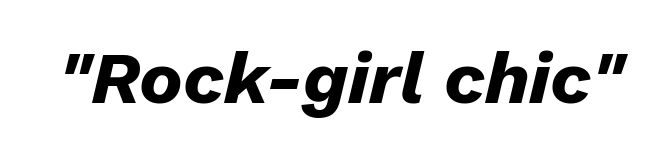
Q: Is the text bold? A: Yes.
Q: Is the text italic (slanted)? A: Yes, it leans right by about 13 degrees.
Q: Is the text underlined? A: No.
Q: Is the spacing between letters normal or unusually wide? A: Normal.
Q: Width (condensed, normal, or wide)? A: Normal.
Q: Stroke contrast? A: Low.
Q: x-height? A: Medium.
Q: Monospaced? A: No.
